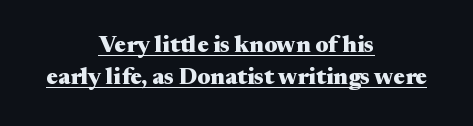
There is no visible air inserted between adjacent glyphs. Does a line run under the words? Yes, clearly. Regular leading. Short and long lines alike share a common midpoint. Do the letters lean? They stand straight.
